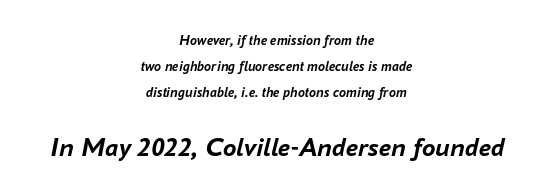
As a designer I'd log this as weight 700, bold. The passage is arranged like a title page — every line centered. Designer's note — italics engaged. The space directly below the letters is spotless. What stands out about the letter spacing? Nothing — it is the standard amount. The face used here appears at its bigger size in the lower chunk.
